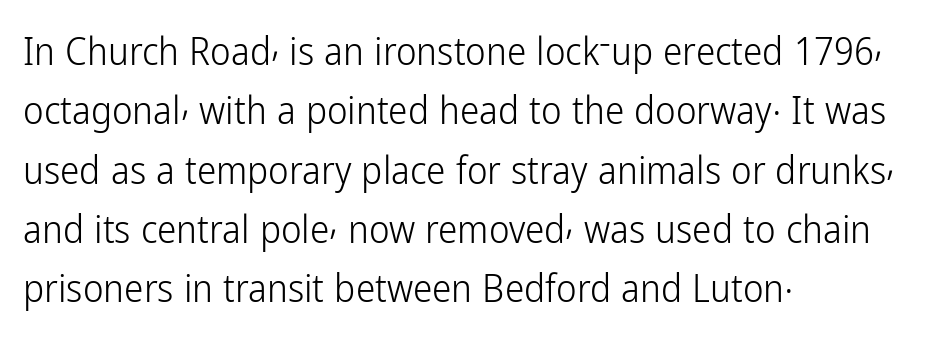
Q: Is the text bold? A: No.
Q: Is the text italic (slanted)? A: No, it is upright.
Q: Is the typeface a serif or a sans-serif typeface? A: Sans-serif.
Q: Is the text underlined? A: No.
Q: How is the paragraph aligned? A: Left-aligned.
Q: Is the spacing between letters normal or unusually wide? A: Normal.
Q: Is the spacing between lines tight, normal or loose? A: Normal.
Q: Width (condensed, normal, or wide)? A: Condensed.
Q: Stroke contrast? A: Low.
Q: x-height? A: Medium.
Q: Monospaced? A: No.
